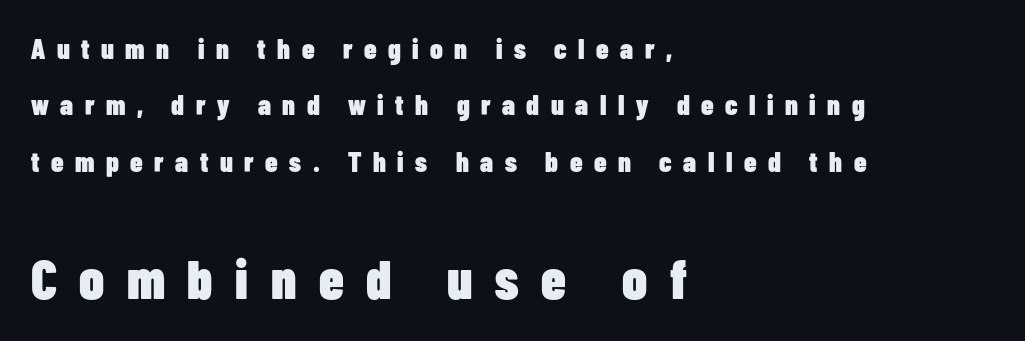
The image shows 55 px heavy, condensed sans-serif type, upright; set left-aligned, loose line spacing (2.01x), unusually wide letter spacing (+0.41 em), not underlined; the second (bottom) block is 1.96x larger; low stroke contrast and a medium x-height.
